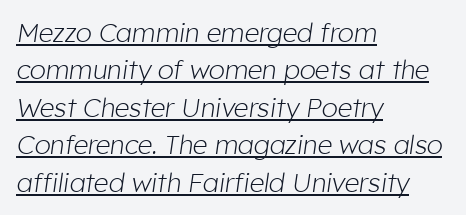
The image shows 26 px text type, italic (leaning right); set left-aligned, normal line spacing (1.44x), normal letter spacing, underlined.
